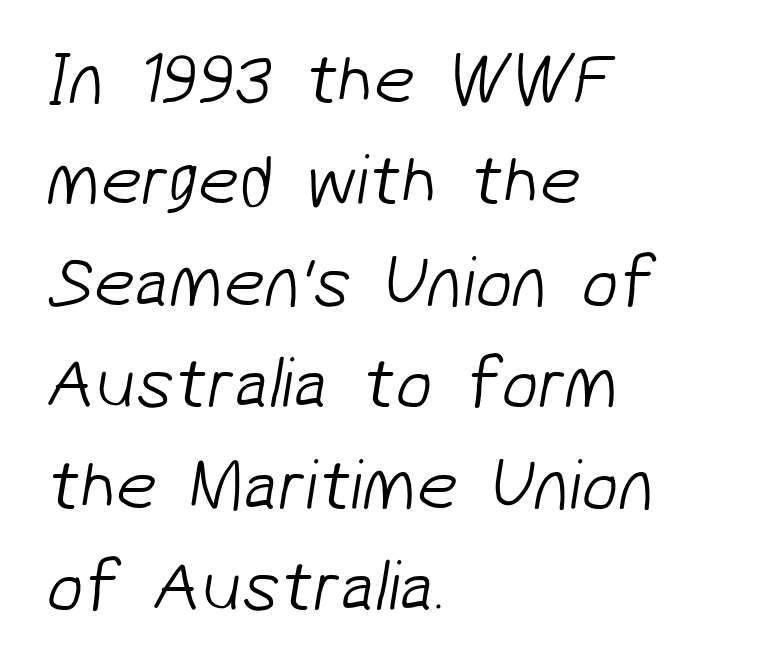
Q: Is the text bold? A: No.
Q: Is the typeface a serif or a sans-serif typeface? A: Sans-serif.
Q: Is the text underlined? A: No.
Q: How is the paragraph aligned? A: Left-aligned.
Q: Is the spacing between letters normal or unusually wide? A: Normal.
Q: Is the spacing between lines tight, normal or loose? A: Normal.
Q: Width (condensed, normal, or wide)? A: Normal.
Q: Stroke contrast? A: Low.
Q: x-height? A: Medium.
Q: Monospaced? A: No.
